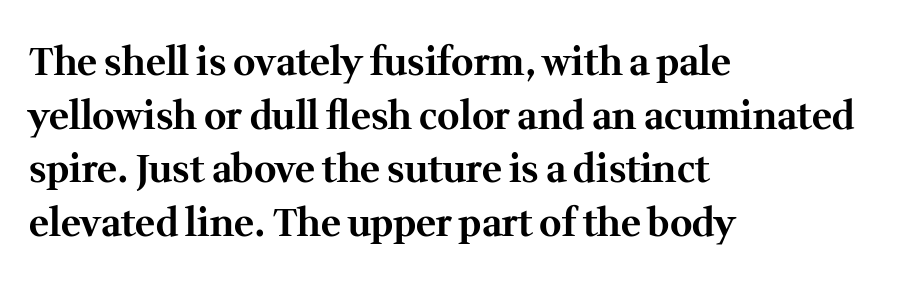
Think of a printed novel: that variable character pitch is what you see here. The type sits square on the baseline with zero lean. The typesetting leans heavy: a genuine bold. The typeface chosen for these lines features serifs. Bare-footed words on every line. How are the letters spaced? Ordinarily, with no added tracking.
